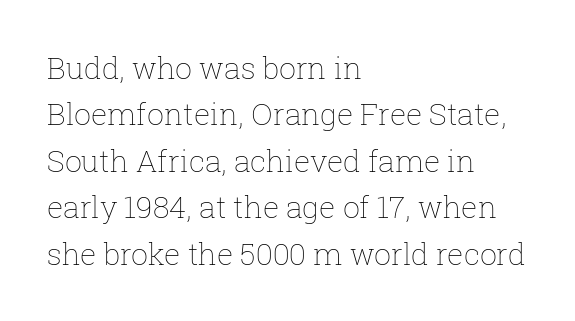
Q: Is the text bold? A: No.
Q: Is the text italic (slanted)? A: No, it is upright.
Q: Is the text underlined? A: No.
Q: How is the paragraph aligned? A: Left-aligned.
Q: Is the spacing between letters normal or unusually wide? A: Normal.
Q: Is the spacing between lines tight, normal or loose? A: Normal.
Q: Width (condensed, normal, or wide)? A: Normal.
Q: Stroke contrast? A: Low.
Q: x-height? A: Medium.
Q: Monospaced? A: No.
